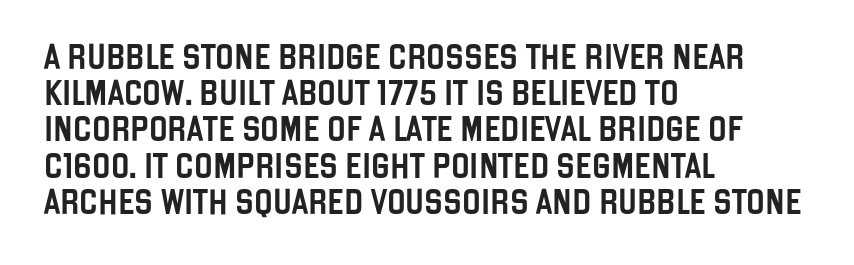
{"italic": "no", "underline": "no", "align": "left", "line_spacing": "normal", "line_spacing_ratio": 1.45, "letter_spacing": "normal", "letter_spacing_em": 0.0, "glyph_px": 25}
